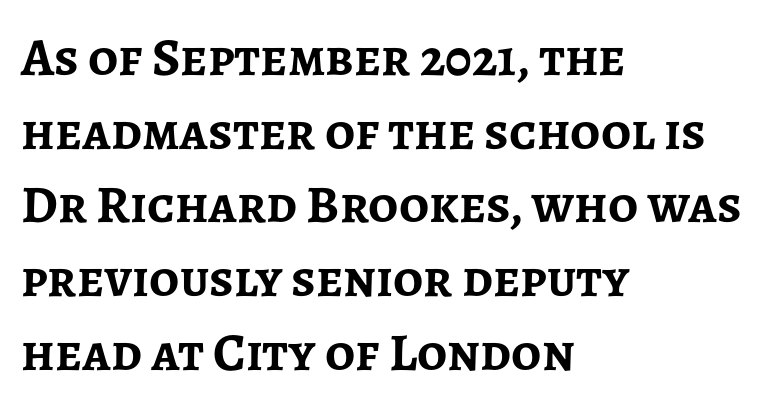
The image shows 53 px semibold sans-serif type, upright; set left-aligned, normal line spacing (1.39x), normal letter spacing, not underlined; low stroke contrast and a medium x-height.
